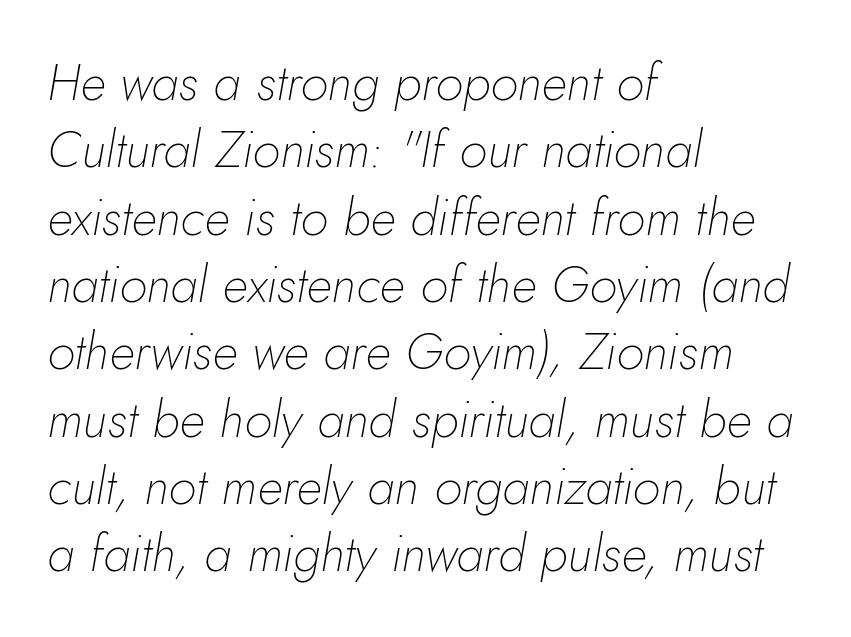
The image shows 51 px thin type, italic (leaning right); set left-aligned, normal line spacing (1.32x), normal letter spacing, not underlined; low stroke contrast and a small x-height.
